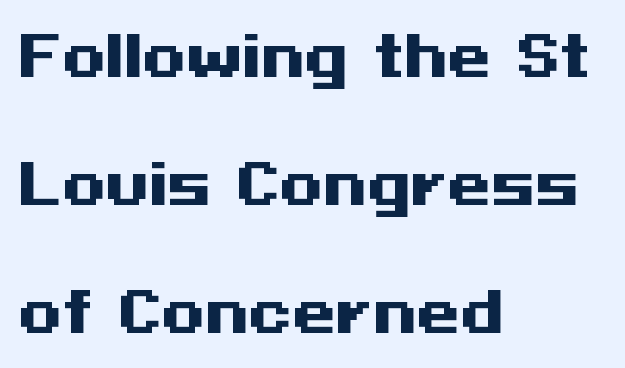
Q: Is the text bold? A: Yes.
Q: Is the text italic (slanted)? A: No, it is upright.
Q: Is the typeface a serif or a sans-serif typeface? A: Sans-serif.
Q: Is the text underlined? A: No.
Q: How is the paragraph aligned? A: Left-aligned.
Q: Is the spacing between letters normal or unusually wide? A: Normal.
Q: Is the spacing between lines tight, normal or loose? A: Loose.
Q: Width (condensed, normal, or wide)? A: Wide.
Q: Stroke contrast? A: Medium.
Q: x-height? A: Medium.
